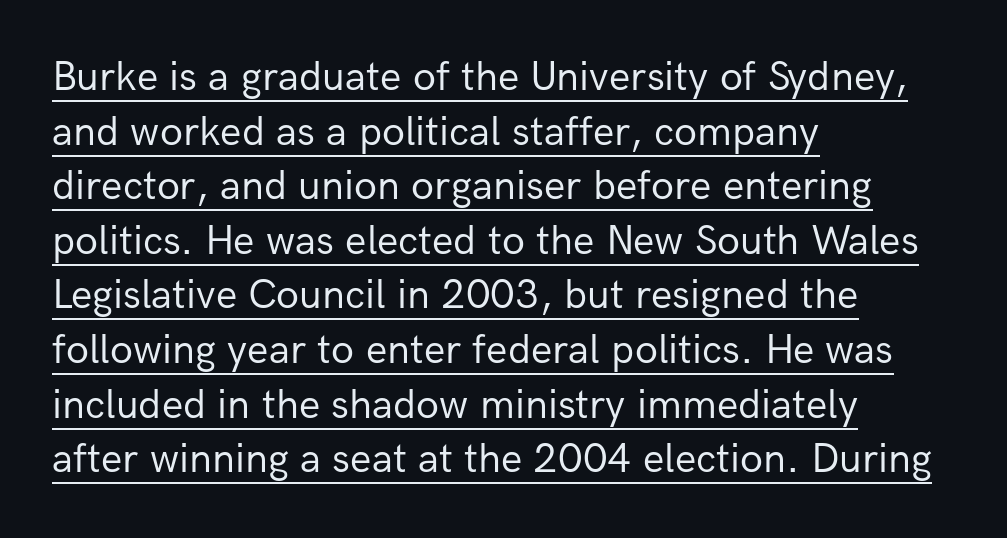
Every word sits above its own underline. Nothing unusual about the tracking: characters are spaced as the font intends. You can tell it's not italic because the verticals are truly vertical. One glance says typical: line gaps are just what's usual. This rendering employs a face without finishing strokes, i.e., a sans-serif.
